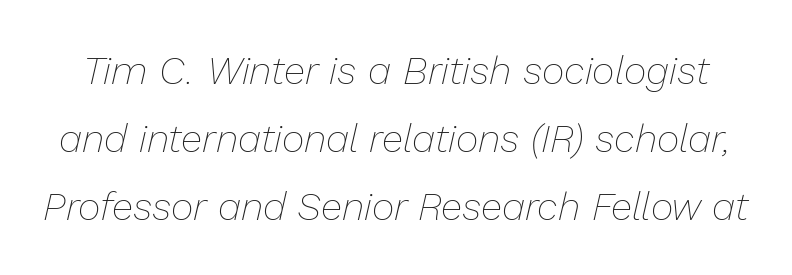
The letters are slanted; this is an italic face. Descenders hang freely into open space. The face used here is proportionally spaced, like ordinary book or web type. Stems and bowls with no extra thickness — not bold. In terms of letterspacing, this is plain default setting.
